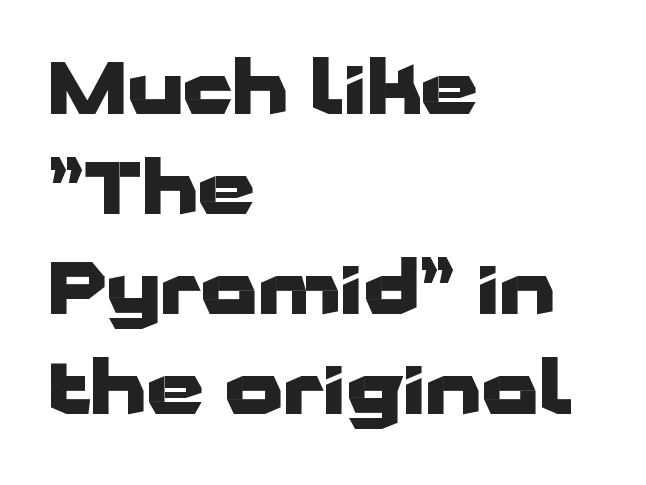
Q: Is the text bold? A: Yes.
Q: Is the text italic (slanted)? A: No, it is upright.
Q: Is the typeface a serif or a sans-serif typeface? A: Sans-serif.
Q: Is the text underlined? A: No.
Q: How is the paragraph aligned? A: Left-aligned.
Q: Is the spacing between letters normal or unusually wide? A: Normal.
Q: Is the spacing between lines tight, normal or loose? A: Normal.
Q: Width (condensed, normal, or wide)? A: Wide.
Q: Stroke contrast? A: Low.
Q: x-height? A: Medium.
Q: Monospaced? A: No.
